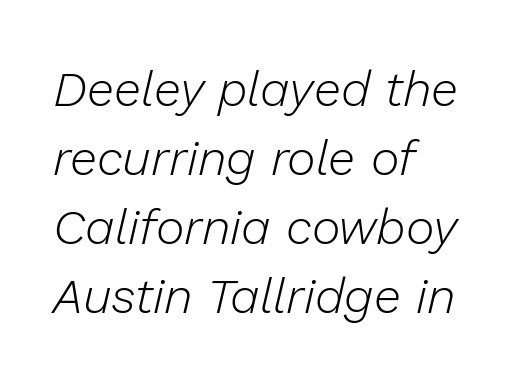
A student would call this left alignment; a typographer would say flush left, rag right. Weight: not bold — regular or lighter. When letters slant like this, we call the style italic. A normal amount of white space separates one row of letters from the next.
